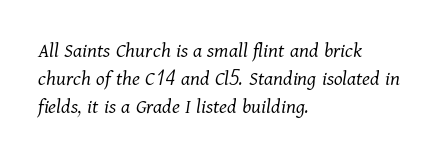
The image shows 22 px text type, italic (leaning right); set left-aligned, normal line spacing (1.27x), normal letter spacing, not underlined.
